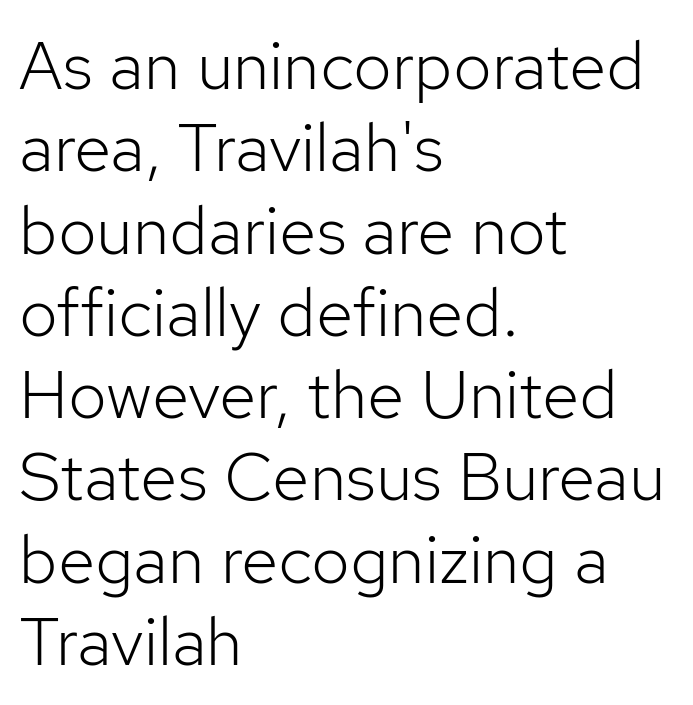
Words appear dense and cohesive because spacing is normal. The letterforms sit at book weight or below. The text was rendered using a sans face with plain stroke endings. The letters stand upright; this is a roman face. Character widths vary here, with narrow letters taking less room than wide ones.
